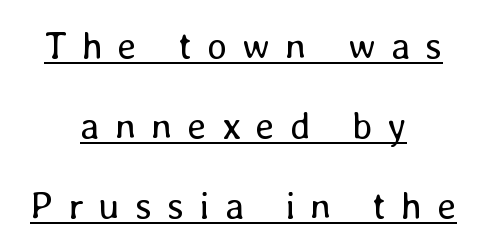
Q: Is the text bold? A: No.
Q: Is the text italic (slanted)? A: No, it is upright.
Q: Is the text underlined? A: Yes.
Q: How is the paragraph aligned? A: Centered.
Q: Is the spacing between letters normal or unusually wide? A: Unusually wide.
Q: Is the spacing between lines tight, normal or loose? A: Loose.
Q: Width (condensed, normal, or wide)? A: Normal.
Q: Stroke contrast? A: Low.
Q: x-height? A: Medium.
Q: Monospaced? A: No.
